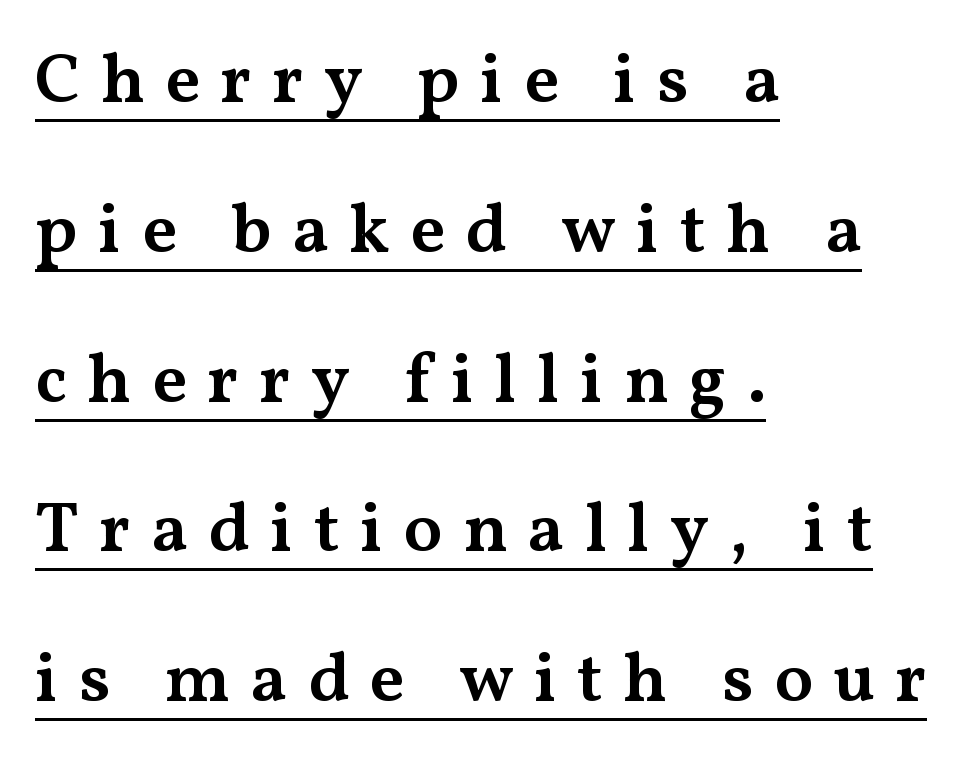
{"serif": "yes", "italic": "no", "bold": "semi", "weight": "semibold", "width": "wide", "stroke_contrast": "medium", "x_height": "medium", "monospaced": "no", "underline": "yes", "align": "left", "line_spacing": "loose", "line_spacing_ratio": 2.14, "letter_spacing": "wide", "letter_spacing_em": 0.29, "glyph_px": 70}
